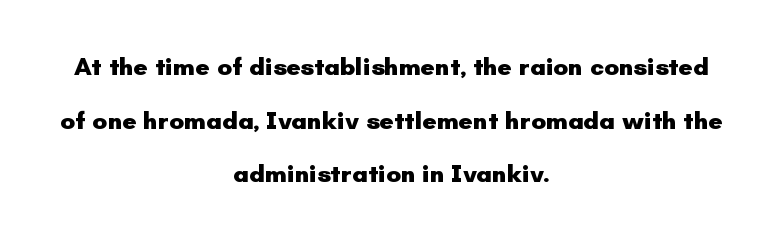
The passage shown has conventional tracking throughout. No word sits above an underline. Weight check: bold — yes, fully. This is the regular roman posture of the typeface. Caption: multi-line text, centered on the measure.
